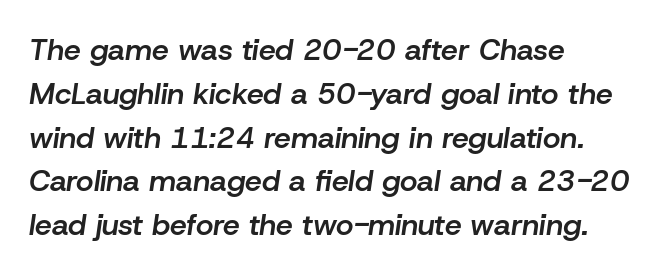
The image shows 30 px semibold type, italic (leaning right); set left-aligned, normal line spacing (1.46x), normal letter spacing, not underlined; low stroke contrast and a medium x-height.
